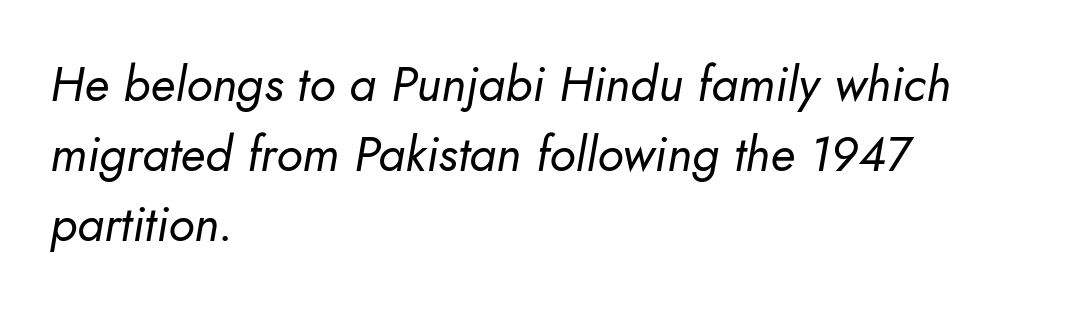
The image shows 49 px regular-weight type, italic (leaning right); set left-aligned, normal line spacing (1.43x), normal letter spacing, not underlined; low stroke contrast and a small x-height.
